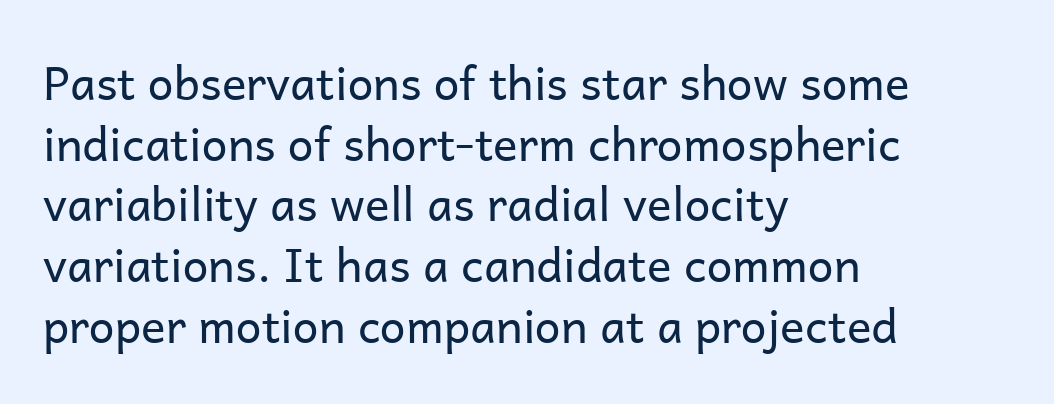
The image shows 46 px regular-weight sans-serif type, upright; set left-aligned, normal line spacing (1.32x), normal letter spacing, not underlined; low stroke contrast and a medium x-height.
